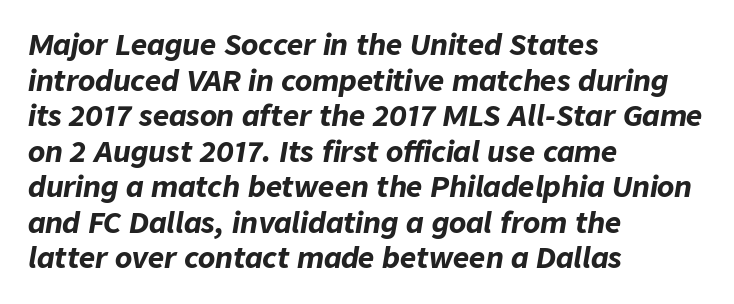
Q: Is the text bold? A: Yes.
Q: Is the text italic (slanted)? A: Yes, it leans right by about 9 degrees.
Q: Is the text underlined? A: No.
Q: How is the paragraph aligned? A: Left-aligned.
Q: Is the spacing between letters normal or unusually wide? A: Normal.
Q: Is the spacing between lines tight, normal or loose? A: Normal.
Q: Width (condensed, normal, or wide)? A: Normal.
Q: Stroke contrast? A: Low.
Q: x-height? A: Medium.
Q: Monospaced? A: No.
